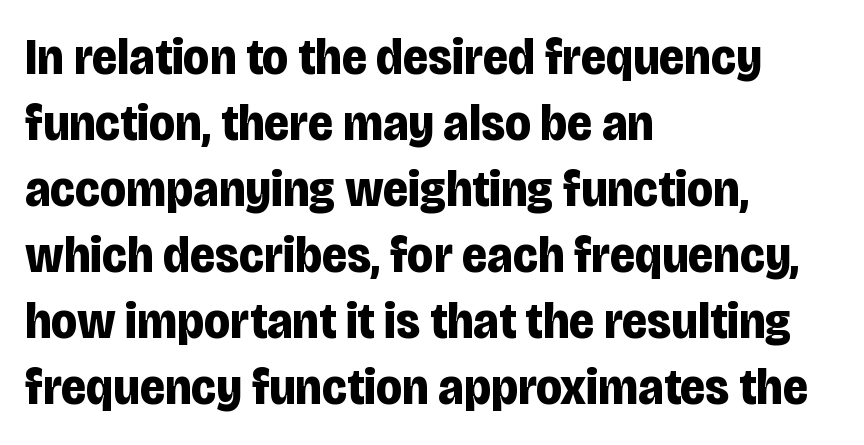
You can tell it's not italic because the verticals are truly vertical. This sample has the flowing, uneven cadence of proportional lettering. Observe the ordinary spacing: letters are neighbours, not strangers. On the weight axis this lands at bold, roughly 700. Normally led — the rows are evenly, conventionally spaced.
